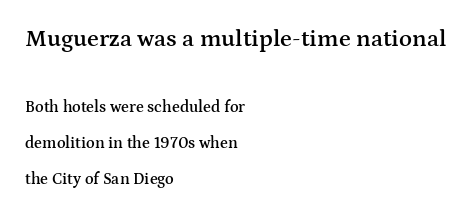
The image shows 24 px text type, upright; set left-aligned, loose line spacing (2.25x), normal letter spacing, not underlined; the first (top) block is 1.5x larger.
